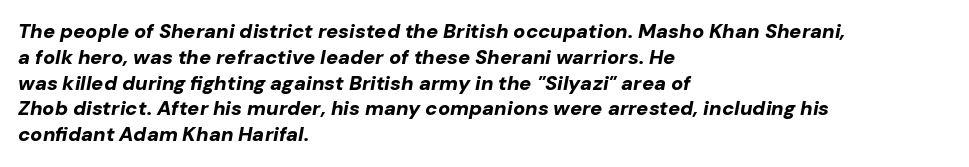
{"italic": "yes", "lean": "right", "slant_degrees": 10, "bold": "yes", "underline": "no", "align": "left", "line_spacing": "normal", "line_spacing_ratio": 1.29, "letter_spacing": "normal", "letter_spacing_em": 0.0, "glyph_px": 20}
